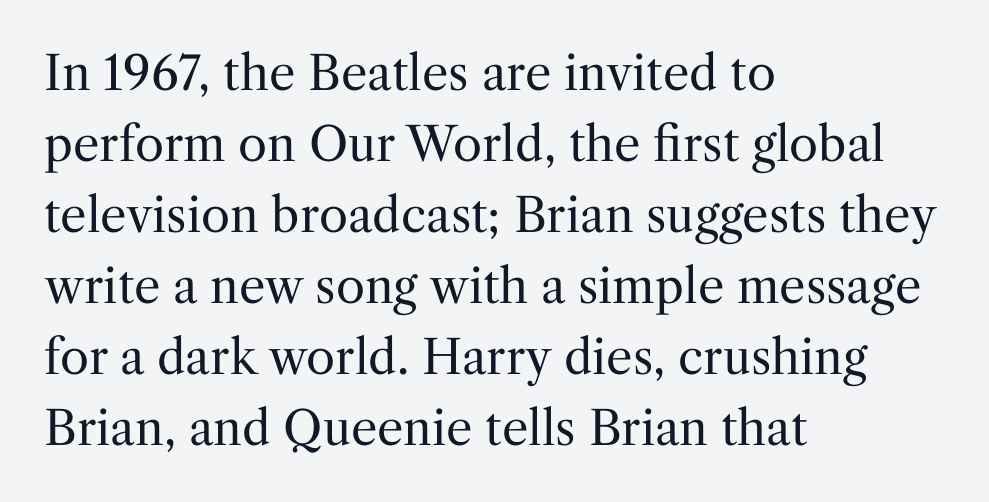
Between one letter and the next there's only the usual sliver of space. Descender tails drop into unmarked territory. Character widths vary here, with narrow letters taking less room than wide ones. Vertical strokes here are truly vertical. No letter is thick-stroked: the sample isn't bold.
